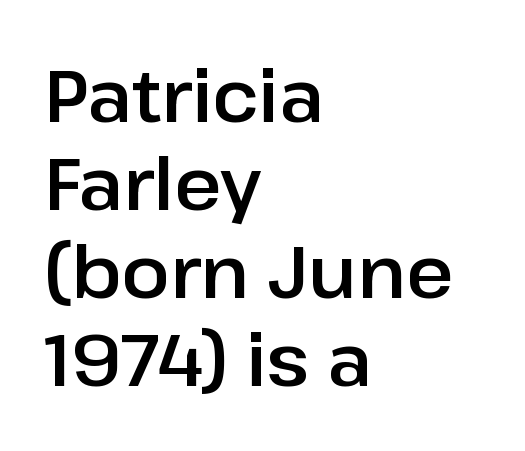
The image shows 72 px sans-serif type, upright; set left-aligned, line spacing 1.22x, normal letter spacing, not underlined; low stroke contrast and a medium x-height.
